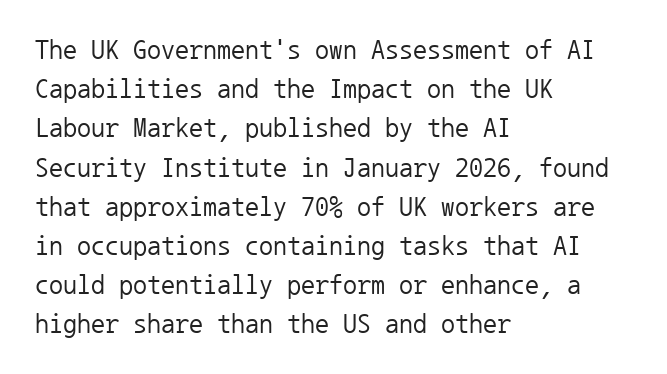
The image shows 28 px regular-weight sans-serif type, upright, monospaced; set left-aligned, normal line spacing (1.4x), normal letter spacing, not underlined; low stroke contrast and a medium x-height.
